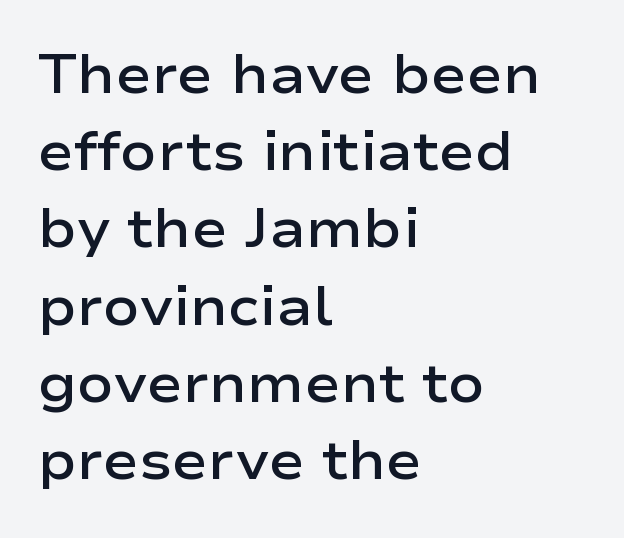
Spacing verdict: proportional, widths tailored to each character. These lines are composed in type without serifs. Posture: vertical. The leading is moderate, giving the passage an even texture. The setting favours the left margin, as ordinary paragraphs usually do.
